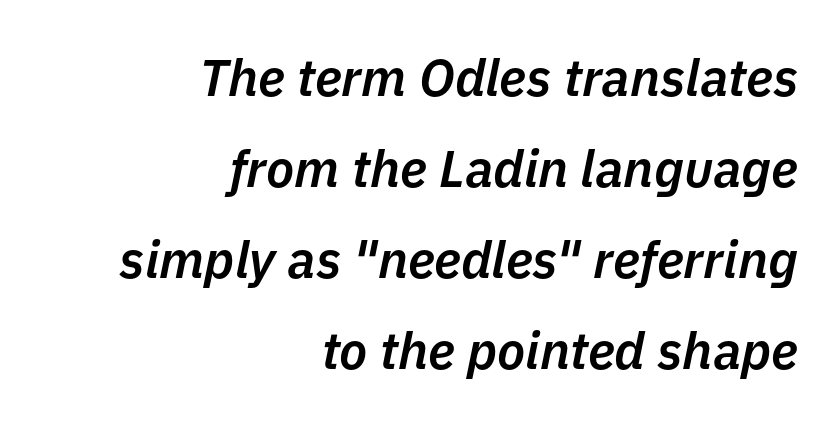
The image shows 52 px semibold type, italic (leaning right); set right-aligned, line spacing 1.75x, normal letter spacing, not underlined; low stroke contrast and a medium x-height.
